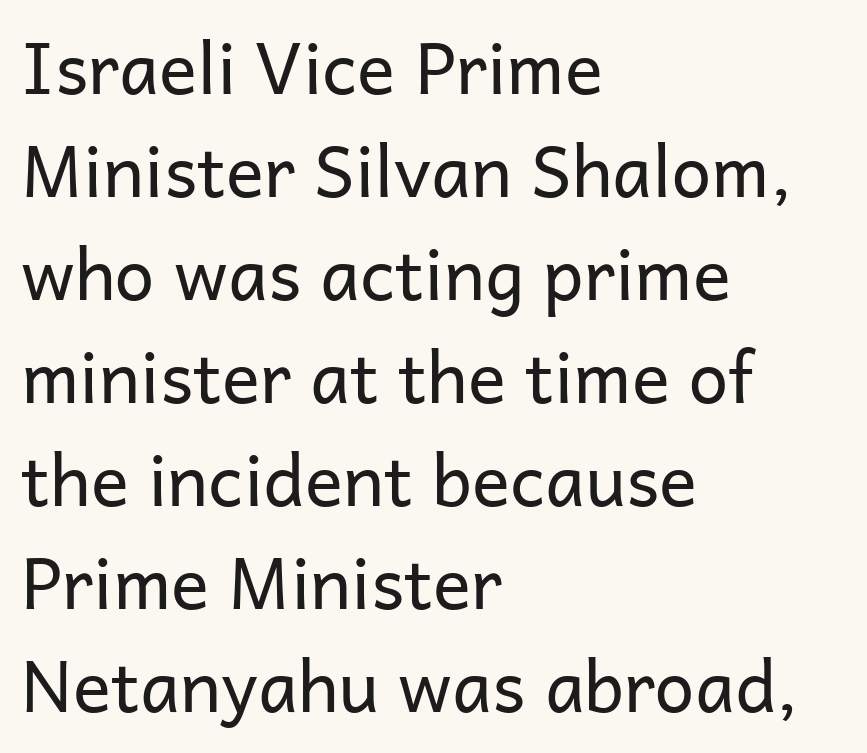
The weight tops out at a normal text grade. Horizontal bands of white between lines are of average thickness. Is this a sans? Yes — the strokes have no serifs. Line beginnings align vertically; line endings do not.
